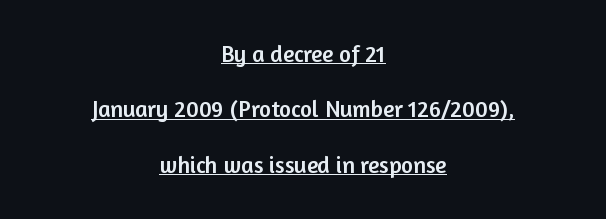
The image shows 23 px text type, upright; set centered, loose line spacing (2.41x), normal letter spacing, underlined.
